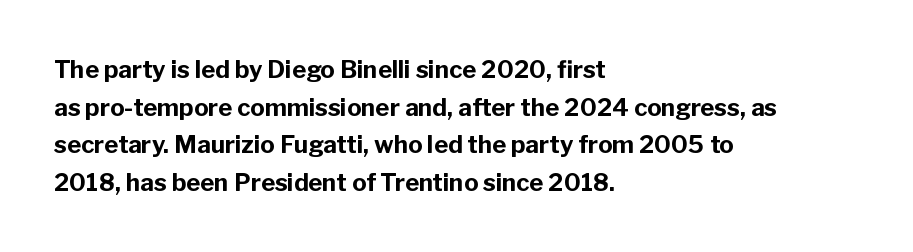
Heavy, bold letterforms. Quick note: underline off. The space between consecutive lines is moderate. This is roman type, the default non-slanted kind. The compositor pushed each line to the left boundary.
